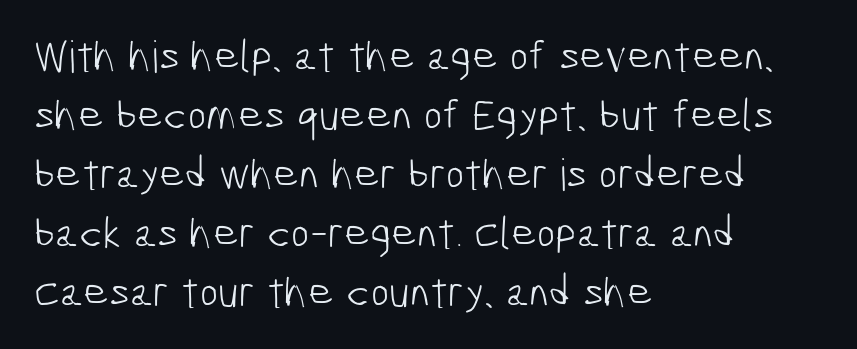
Q: Is the text bold? A: No.
Q: Is the typeface a serif or a sans-serif typeface? A: Sans-serif.
Q: Is the text underlined? A: No.
Q: How is the paragraph aligned? A: Left-aligned.
Q: Is the spacing between letters normal or unusually wide? A: Normal.
Q: Is the spacing between lines tight, normal or loose? A: Normal.
Q: Width (condensed, normal, or wide)? A: Condensed.
Q: Stroke contrast? A: Low.
Q: x-height? A: Medium.
Q: Monospaced? A: No.
